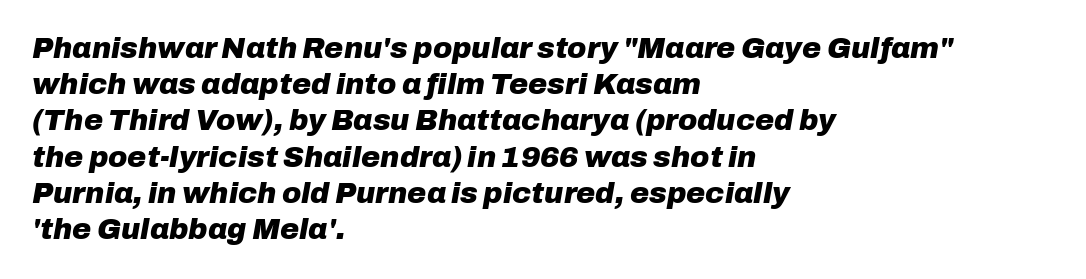
{"italic": "yes", "lean": "right", "slant_degrees": 10, "bold": "yes", "weight": "heavy", "width": "normal", "stroke_contrast": "low", "x_height": "medium", "monospaced": "no", "underline": "no", "align": "left", "line_spacing": "normal", "line_spacing_ratio": 1.25, "letter_spacing": "normal", "letter_spacing_em": 0.0, "glyph_px": 29}
